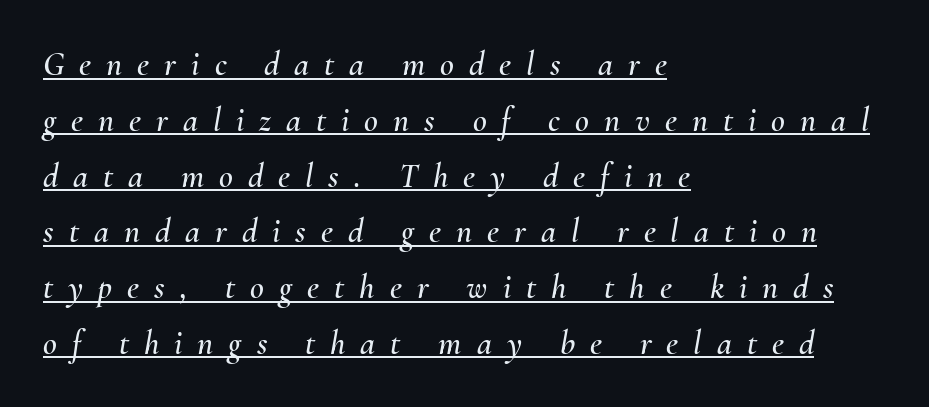
Q: Is the text italic (slanted)? A: Yes, it leans right by about 10 degrees.
Q: Is the text underlined? A: Yes.
Q: How is the paragraph aligned? A: Left-aligned.
Q: Is the spacing between letters normal or unusually wide? A: Unusually wide.
Q: Is the spacing between lines tight, normal or loose? A: Normal.
Q: Width (condensed, normal, or wide)? A: Normal.
Q: Stroke contrast? A: Medium.
Q: x-height? A: Small.
Q: Monospaced? A: No.
